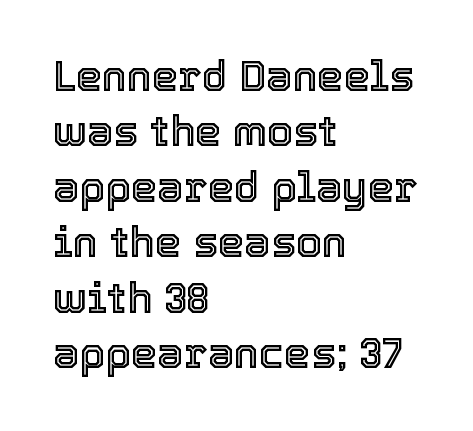
Q: Is the text italic (slanted)? A: No, it is upright.
Q: Is the text underlined? A: No.
Q: How is the paragraph aligned? A: Left-aligned.
Q: Is the spacing between letters normal or unusually wide? A: Normal.
Q: Is the spacing between lines tight, normal or loose? A: Normal.
Q: Width (condensed, normal, or wide)? A: Normal.
Q: x-height? A: Medium.
Q: Monospaced? A: No.
